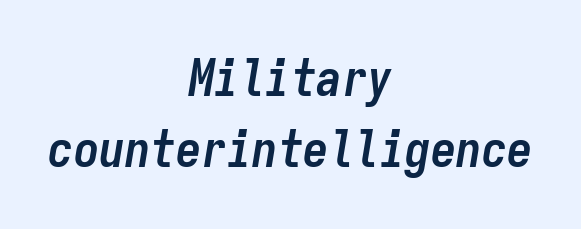
Q: Is the text bold? A: Yes.
Q: Is the text italic (slanted)? A: Yes, it leans right by about 9 degrees.
Q: Is the text underlined? A: No.
Q: How is the paragraph aligned? A: Centered.
Q: Is the spacing between letters normal or unusually wide? A: Normal.
Q: Is the spacing between lines tight, normal or loose? A: Normal.
Q: Width (condensed, normal, or wide)? A: Condensed.
Q: Stroke contrast? A: Low.
Q: x-height? A: Medium.
Q: Monospaced? A: Yes.
